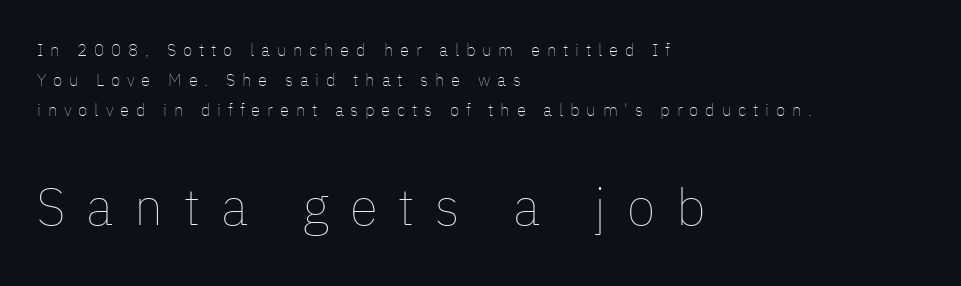
Q: Is the text bold? A: No.
Q: Is the text italic (slanted)? A: No, it is upright.
Q: Is the text underlined? A: No.
Q: How is the paragraph aligned? A: Left-aligned.
Q: Is the spacing between letters normal or unusually wide? A: Unusually wide.
Q: Which block of text is set in a larger size, the first (top) or the second (bottom)? A: The second (bottom) one.
Q: Width (condensed, normal, or wide)? A: Normal.
Q: Stroke contrast? A: Low.
Q: x-height? A: Medium.
Q: Monospaced? A: No.
